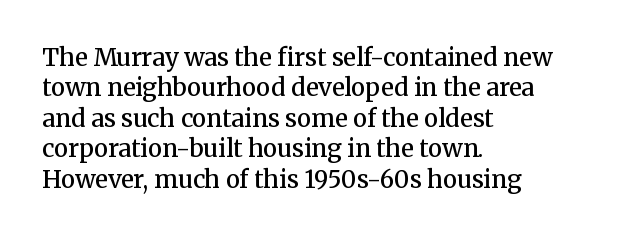
The paragraph shown leans on its left margin. A bit beefed up — I'd call it semibold rather than bold. The area under the type is left untouched. The horizontal fit of the characters is conventional and even. Students, observe: this is what conventionally led text looks like.
